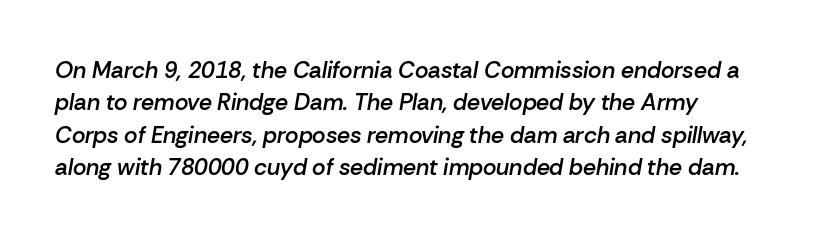
Italic: yes, the glyphs are oblique. The tracking reads as untouched default to a designer's eye. Honestly, the row spacing looks completely unremarkable. What weight is shown? A semibold, between regular and bold.
